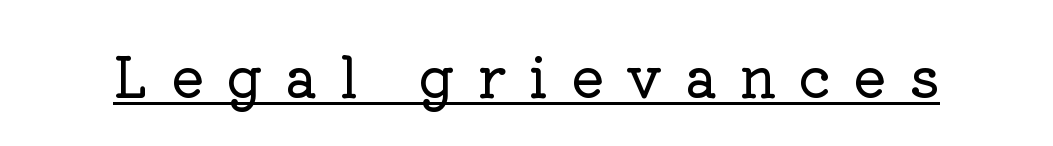
Q: Is the text italic (slanted)? A: No, it is upright.
Q: Is the typeface a serif or a sans-serif typeface? A: Serif.
Q: Is the text underlined? A: Yes.
Q: Is the spacing between letters normal or unusually wide? A: Unusually wide.
Q: Width (condensed, normal, or wide)? A: Normal.
Q: Stroke contrast? A: Low.
Q: x-height? A: Medium.
Q: Monospaced? A: No.
